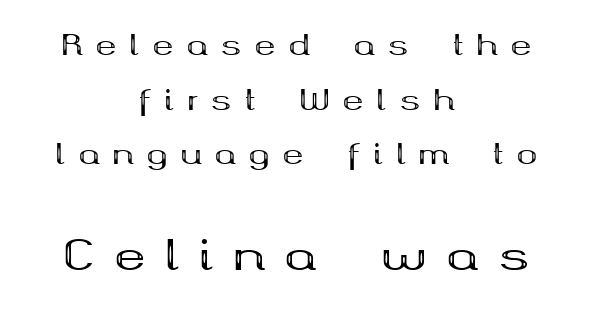
The compositor balanced each line on the midline. Only glyphs here, with clear space below each row. Are there feet on the stems? There are — it's a serif. You could only call the tracking loose — the letters float apart. Notice how the stems are strictly vertical — no italics here.
